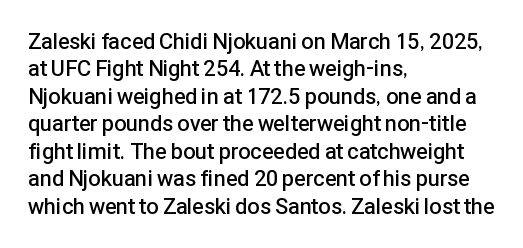
Q: Is the text bold? A: Semi-bold.
Q: Is the text italic (slanted)? A: No, it is upright.
Q: Is the text underlined? A: No.
Q: How is the paragraph aligned? A: Left-aligned.
Q: Is the spacing between letters normal or unusually wide? A: Normal.
Q: Is the spacing between lines tight, normal or loose? A: Normal.
